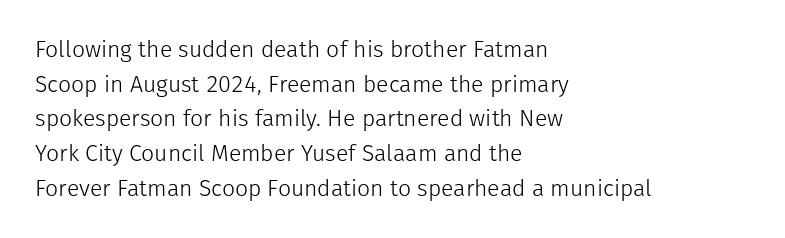
Q: Is the text bold? A: No.
Q: Is the text italic (slanted)? A: No, it is upright.
Q: Is the text underlined? A: No.
Q: How is the paragraph aligned? A: Left-aligned.
Q: Is the spacing between letters normal or unusually wide? A: Normal.
Q: Is the spacing between lines tight, normal or loose? A: Normal.
